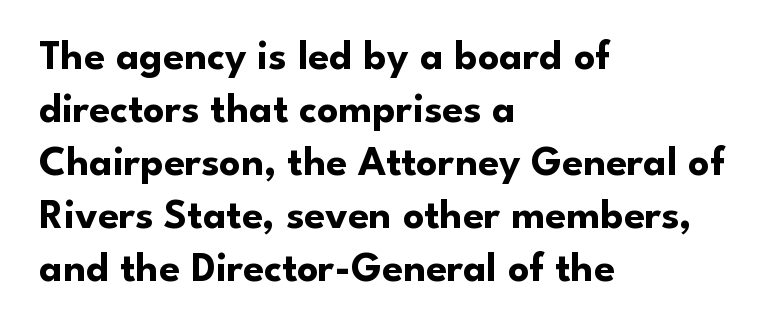
The image shows 42 px bold sans-serif type, upright; set left-aligned, normal line spacing (1.26x), normal letter spacing, not underlined; low stroke contrast and a small x-height.
